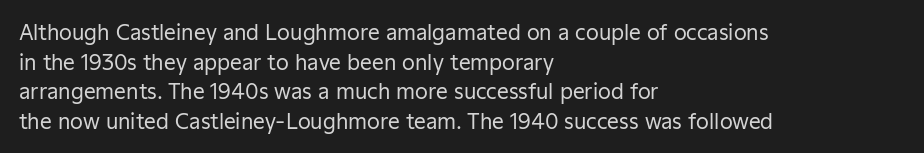
The image shows 21 px text type, upright; set left-aligned, normal line spacing (1.41x), normal letter spacing, not underlined.
